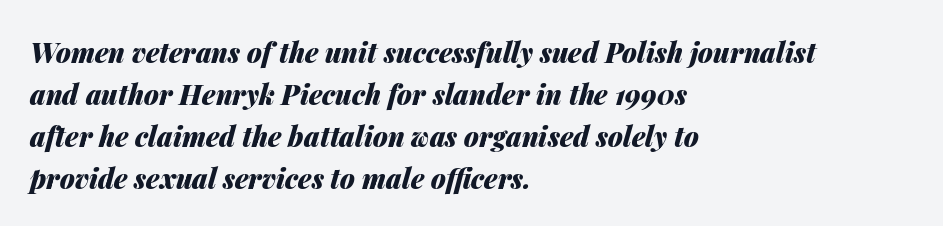
The block of text has a typical density, with ordinary space between rows. Nobody touched the tracking dial on this one. Any mark beneath the type? The region is blank. The rendering anchors every line to the left-hand side. These lines carry a lot of weight — the face is fully bold.
